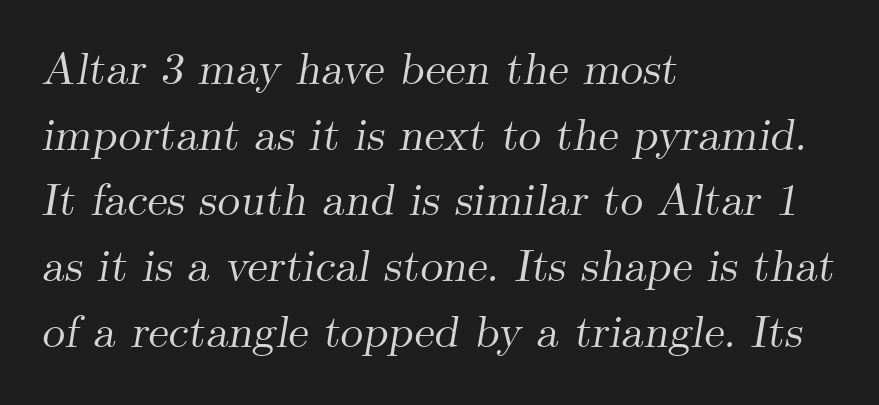
{"serif": "yes", "italic": "yes", "lean": "right", "slant_degrees": 9, "width": "normal", "stroke_contrast": "medium", "x_height": "small", "monospaced": "no", "underline": "no", "align": "left", "line_spacing": "normal", "line_spacing_ratio": 1.46, "letter_spacing": "normal", "letter_spacing_em": 0.0, "glyph_px": 45}
